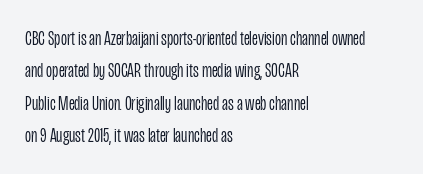
{"italic": "no", "bold": "no", "underline": "no", "align": "left", "line_spacing": "normal", "line_spacing_ratio": 1.54, "letter_spacing": "normal", "letter_spacing_em": 0.0, "glyph_px": 21}
